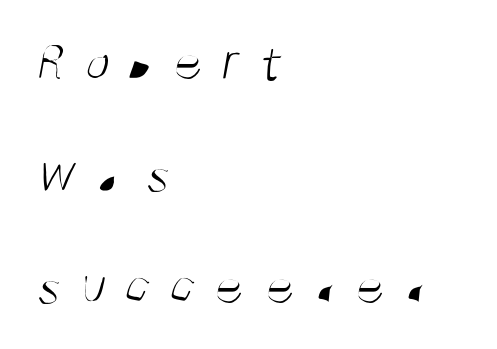
Descenders hang freely into open space. Stroke thickness stays within the range of a standard reading face or lighter. Font category for this specimen: sans-serif. The passage is arranged the way most books set body copy — flush left.
